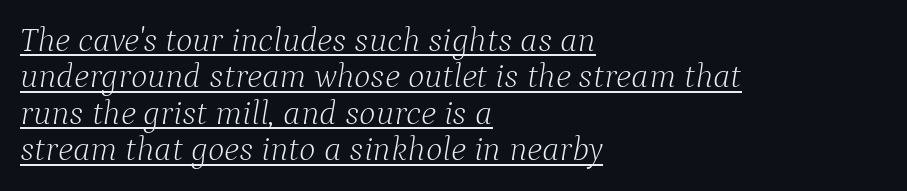
The image shows 35 px light serif type, italic (leaning right); set left-aligned, tight line spacing (1.04x), normal letter spacing, underlined; low stroke contrast and a medium x-height.
